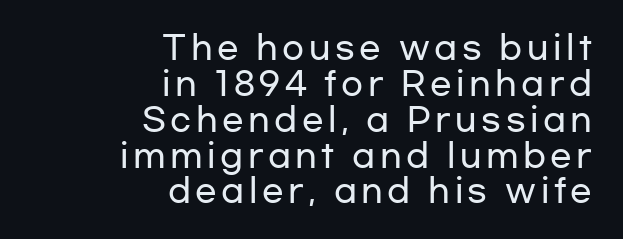
{"serif": "no", "italic": "no", "width": "wide", "stroke_contrast": "low", "x_height": "medium", "monospaced": "no", "underline": "no", "align": "right", "line_spacing": "tight", "line_spacing_ratio": 1.12, "glyph_px": 32}
